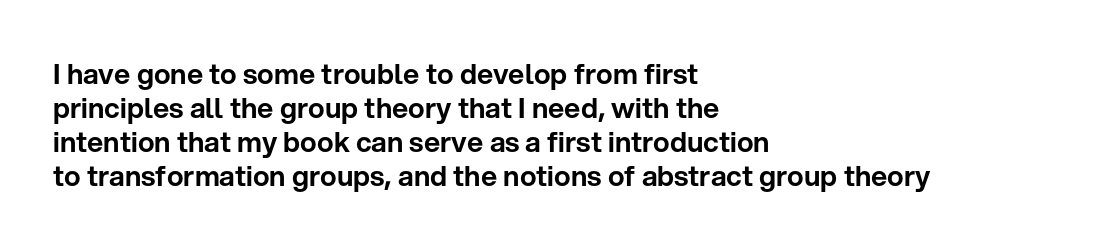
{"serif": "no", "italic": "no", "width": "normal", "stroke_contrast": "low", "x_height": "medium", "monospaced": "no", "underline": "no", "align": "left", "line_spacing_ratio": 1.21, "letter_spacing": "normal", "letter_spacing_em": 0.0, "glyph_px": 28}
